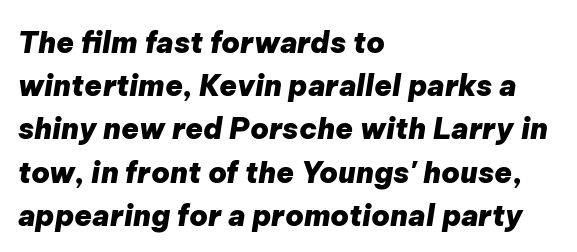
{"italic": "yes", "lean": "right", "slant_degrees": 9, "bold": "yes", "weight": "heavy", "width": "normal", "stroke_contrast": "low", "x_height": "medium", "monospaced": "no", "underline": "no", "align": "left", "line_spacing": "normal", "line_spacing_ratio": 1.49, "letter_spacing": "normal", "letter_spacing_em": 0.0, "glyph_px": 29}
